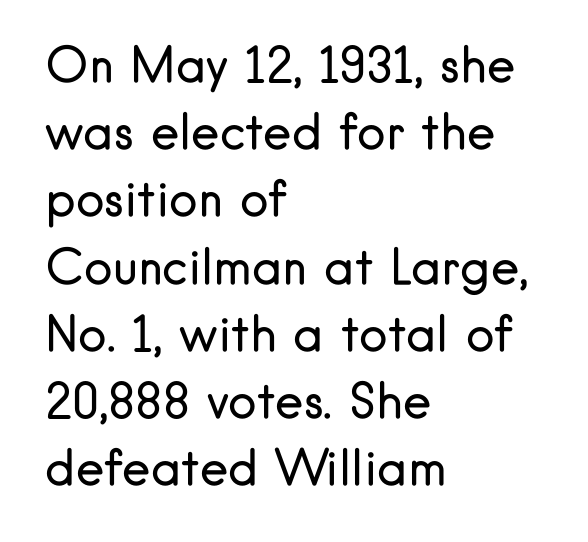
The image shows 48 px regular-weight sans-serif type, upright; set left-aligned, normal line spacing (1.4x), normal letter spacing, not underlined; low stroke contrast and a small x-height.
